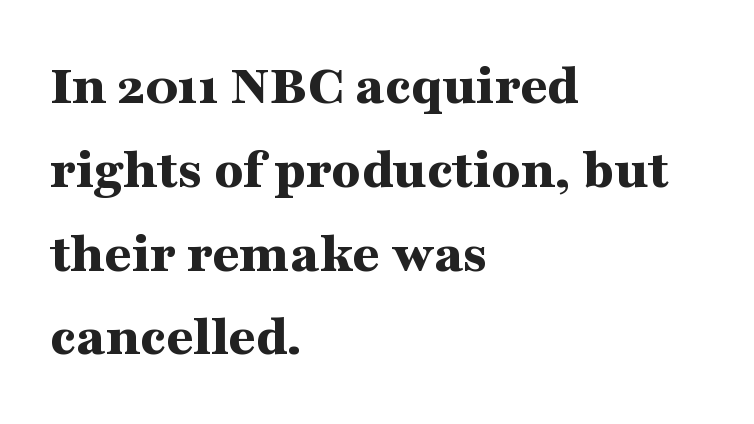
Q: Is the text bold? A: Yes.
Q: Is the text italic (slanted)? A: No, it is upright.
Q: Is the typeface a serif or a sans-serif typeface? A: Serif.
Q: Is the text underlined? A: No.
Q: How is the paragraph aligned? A: Left-aligned.
Q: Is the spacing between letters normal or unusually wide? A: Normal.
Q: Is the spacing between lines tight, normal or loose? A: Normal.
Q: Width (condensed, normal, or wide)? A: Wide.
Q: Stroke contrast? A: Medium.
Q: x-height? A: Medium.
Q: Monospaced? A: No.
